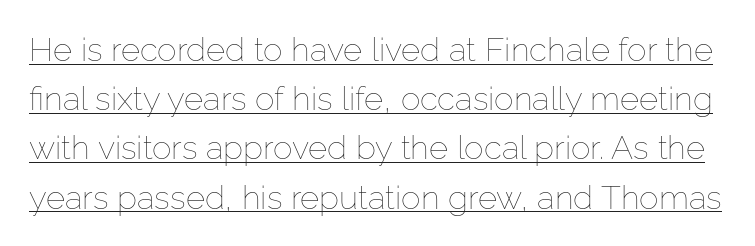
When letters stand straight like this, we call the style roman or upright. This sample has the flowing, uneven cadence of proportional lettering. Spacing between characters is what you'd get straight out of the box. Leading matches the norm, producing a regular column.
